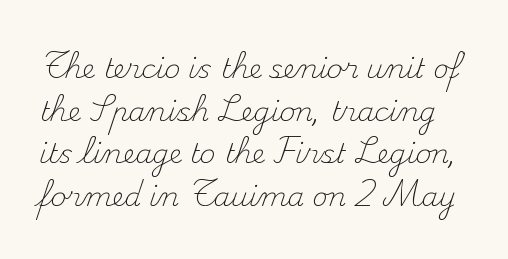
Q: Is the text bold? A: No.
Q: Is the text italic (slanted)? A: Yes.
Q: Is the text underlined? A: No.
Q: Is the spacing between letters normal or unusually wide? A: Normal.
Q: Is the spacing between lines tight, normal or loose? A: Normal.
